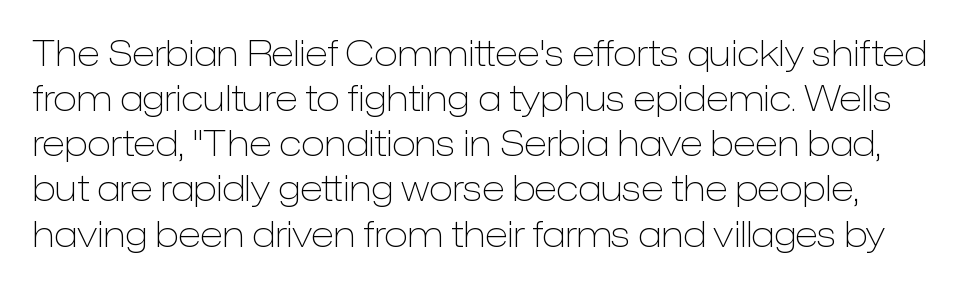
The rendering uses a moderate line-height, typical for paragraphs. Weight class: somewhere from thin through regular. Is this a fixed-width face? No — the glyphs have proportional, varying widths. Tall strokes in this sample are plumb rather than angled. Nobody drew a line under any word here. Words appear dense and cohesive because spacing is normal.
